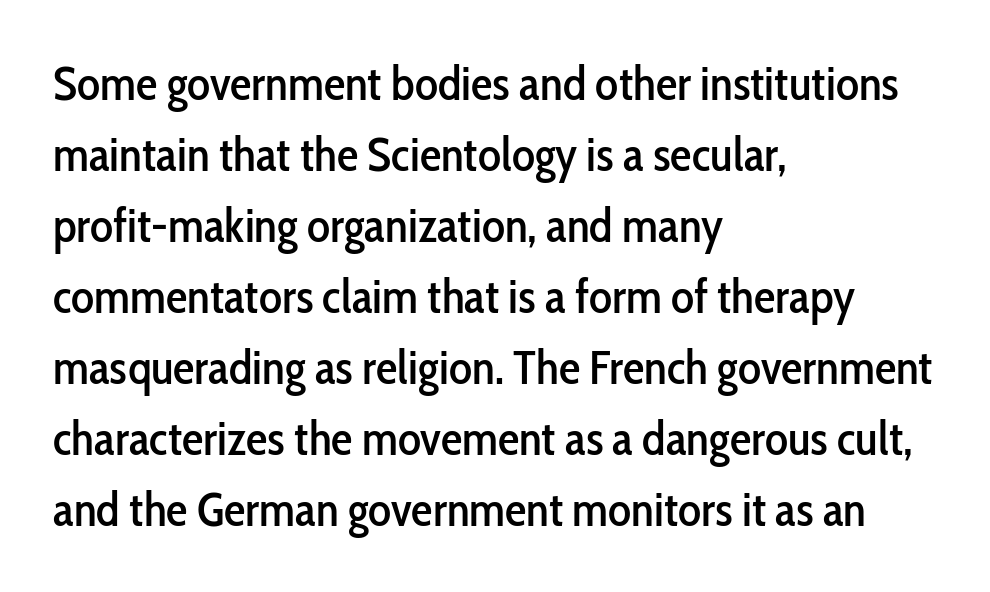
{"serif": "no", "italic": "no", "width": "condensed", "stroke_contrast": "low", "x_height": "medium", "monospaced": "no", "underline": "no", "align": "left", "line_spacing": "normal", "line_spacing_ratio": 1.48, "letter_spacing": "normal", "letter_spacing_em": 0.0, "glyph_px": 48}
